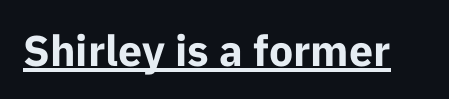
The image shows 43 px bold sans-serif type, upright; set normal letter spacing, underlined; low stroke contrast and a medium x-height.
